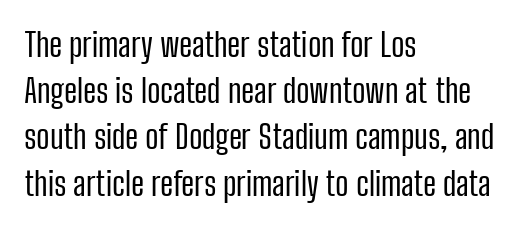
{"serif": "no", "italic": "no", "bold": "no", "weight": "regular", "width": "condensed", "stroke_contrast": "low", "x_height": "medium", "monospaced": "no", "underline": "no", "align": "left", "line_spacing": "normal", "line_spacing_ratio": 1.4, "letter_spacing": "normal", "letter_spacing_em": 0.0, "glyph_px": 33}
